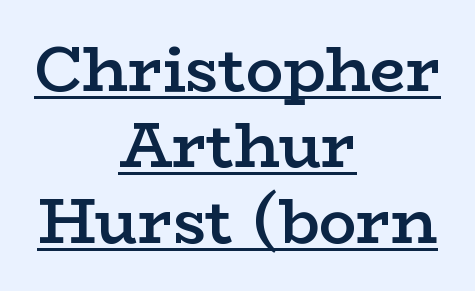
Q: Is the text bold? A: Semi-bold.
Q: Is the text italic (slanted)? A: No, it is upright.
Q: Is the typeface a serif or a sans-serif typeface? A: Serif.
Q: Is the text underlined? A: Yes.
Q: How is the paragraph aligned? A: Centered.
Q: Is the spacing between letters normal or unusually wide? A: Normal.
Q: Width (condensed, normal, or wide)? A: Wide.
Q: Stroke contrast? A: Low.
Q: x-height? A: Medium.
Q: Monospaced? A: No.
